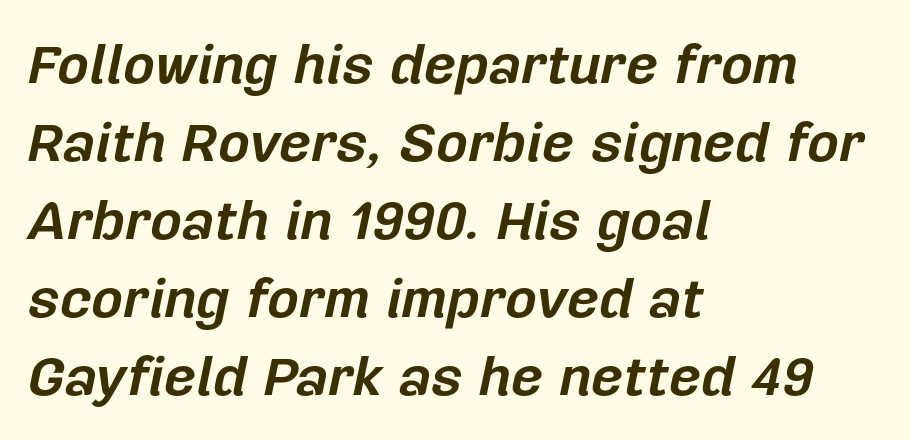
{"italic": "yes", "lean": "right", "slant_degrees": 12, "bold": "yes", "weight": "bold", "width": "normal", "stroke_contrast": "low", "x_height": "medium", "monospaced": "no", "underline": "no", "align": "left", "line_spacing": "normal", "line_spacing_ratio": 1.42, "letter_spacing": "normal", "letter_spacing_em": 0.0, "glyph_px": 55}
